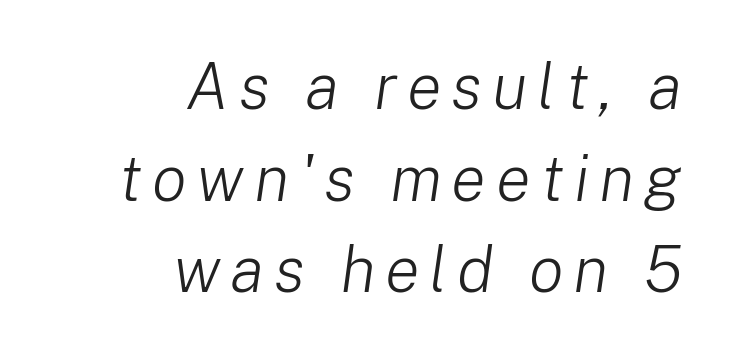
The strokes carry an ordinary text weight at most. Line ends are locked; line starts wander. Descenders are the only things crossing below the line. The rendering uses natural spacing where letterforms have individual widths. Slant detected: the letters are inclined.
